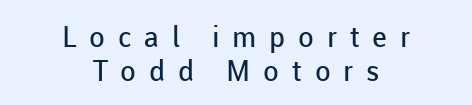
{"serif": "no", "italic": "no", "bold": "no", "weight": "regular", "width": "normal", "stroke_contrast": "low", "x_height": "medium", "monospaced": "no", "underline": "no", "align": "center", "line_spacing_ratio": 1.17, "letter_spacing": "wide", "letter_spacing_em": 0.44, "glyph_px": 29}
